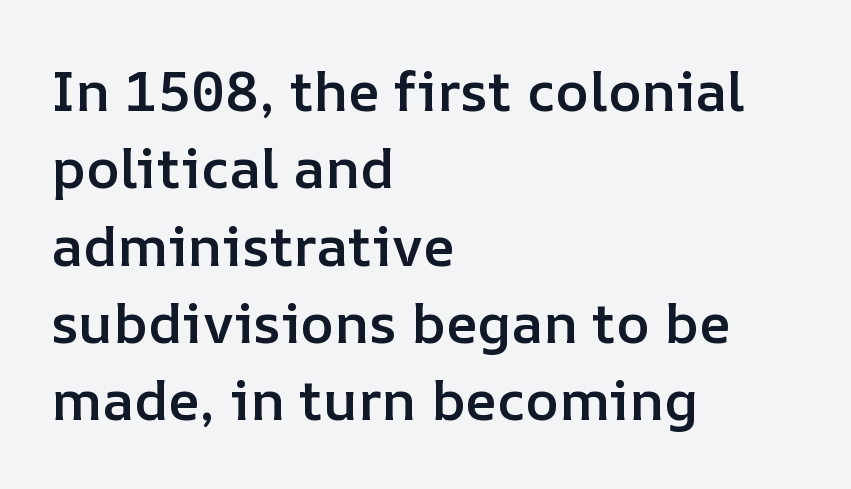
Q: Is the text bold? A: Semi-bold.
Q: Is the text italic (slanted)? A: No, it is upright.
Q: Is the text underlined? A: No.
Q: How is the paragraph aligned? A: Left-aligned.
Q: Is the spacing between letters normal or unusually wide? A: Normal.
Q: Is the spacing between lines tight, normal or loose? A: Normal.
Q: Width (condensed, normal, or wide)? A: Normal.
Q: Stroke contrast? A: Low.
Q: x-height? A: Medium.
Q: Monospaced? A: No.
